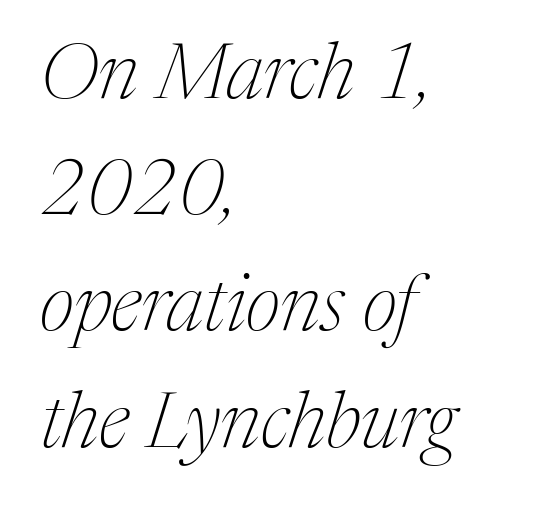
Q: Is the text bold? A: No.
Q: Is the text italic (slanted)? A: Yes, it leans right by about 17 degrees.
Q: Is the typeface a serif or a sans-serif typeface? A: Serif.
Q: Is the text underlined? A: No.
Q: How is the paragraph aligned? A: Left-aligned.
Q: Is the spacing between letters normal or unusually wide? A: Normal.
Q: Is the spacing between lines tight, normal or loose? A: Normal.
Q: Width (condensed, normal, or wide)? A: Normal.
Q: Stroke contrast? A: Medium.
Q: x-height? A: Medium.
Q: Monospaced? A: No.
